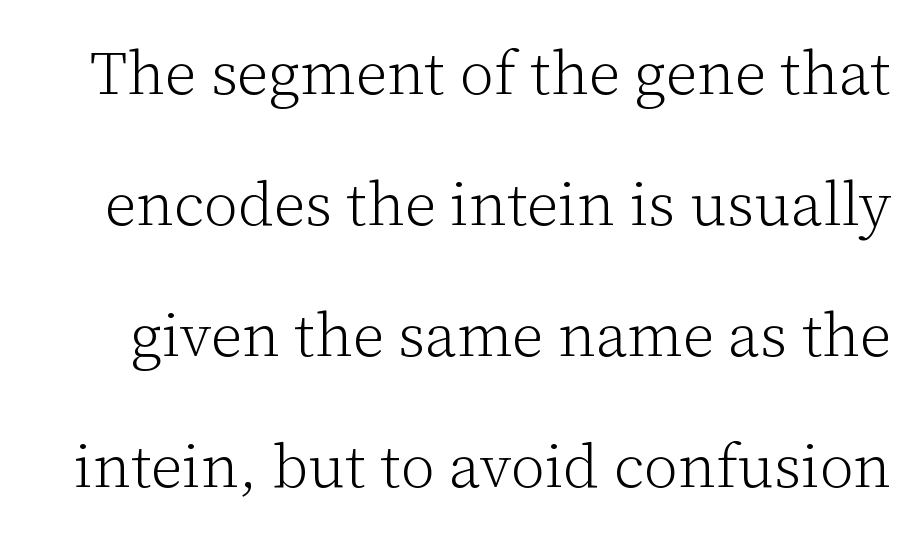
{"serif": "yes", "italic": "no", "bold": "no", "weight": "light", "width": "normal", "stroke_contrast": "low", "x_height": "medium", "monospaced": "no", "underline": "no", "line_spacing": "loose", "line_spacing_ratio": 2.15, "letter_spacing": "normal", "letter_spacing_em": 0.0, "glyph_px": 61}
